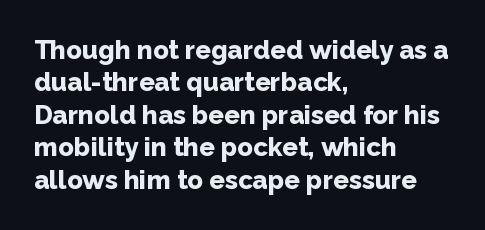
{"italic": "no", "bold": "yes", "underline": "no", "align": "left", "line_spacing": "normal", "line_spacing_ratio": 1.25, "letter_spacing": "normal", "letter_spacing_em": 0.0, "glyph_px": 26}
